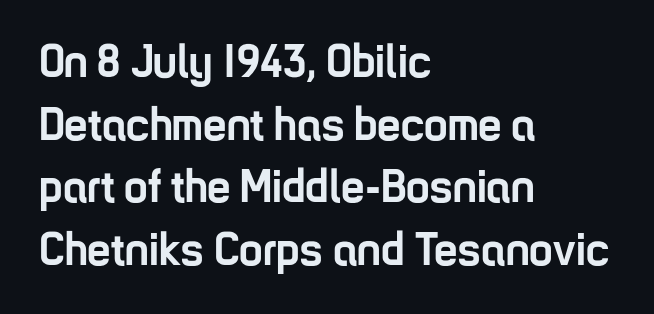
Students, observe: this is what conventionally led text looks like. Every row of glyphs begins at an identical x-position on the left. The typeface chosen for these lines omits serifs. This sample has the flowing, uneven cadence of proportional lettering.
